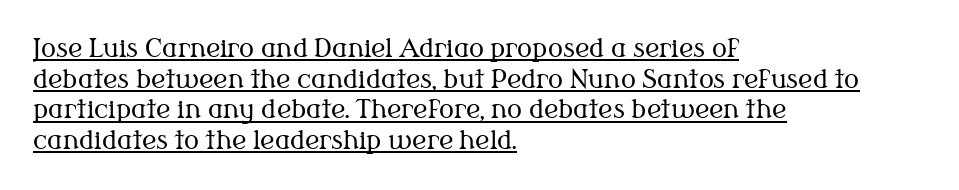
The image shows 25 px text type, upright; set left-aligned, line spacing 1.23x, normal letter spacing, underlined.
